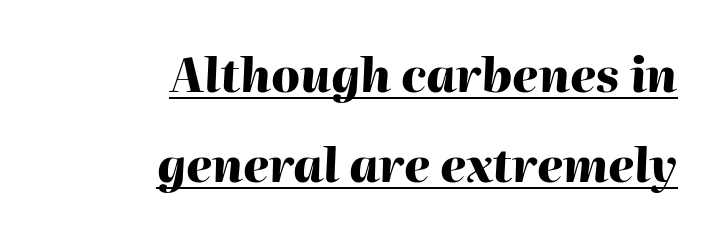
Q: Is the text bold? A: Yes.
Q: Is the text italic (slanted)? A: Yes, it leans right by about 2 degrees.
Q: Is the text underlined? A: Yes.
Q: How is the paragraph aligned? A: Right-aligned.
Q: Is the spacing between letters normal or unusually wide? A: Normal.
Q: Is the spacing between lines tight, normal or loose? A: Loose.
Q: Width (condensed, normal, or wide)? A: Normal.
Q: Stroke contrast? A: High.
Q: x-height? A: Medium.
Q: Monospaced? A: No.
